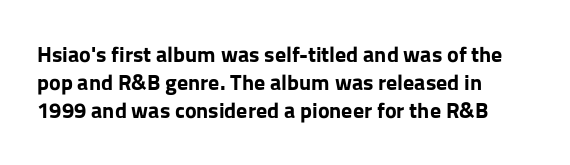
{"italic": "no", "bold": "yes", "underline": "no", "align": "left", "line_spacing": "normal", "line_spacing_ratio": 1.28, "letter_spacing": "normal", "letter_spacing_em": 0.0, "glyph_px": 22}
